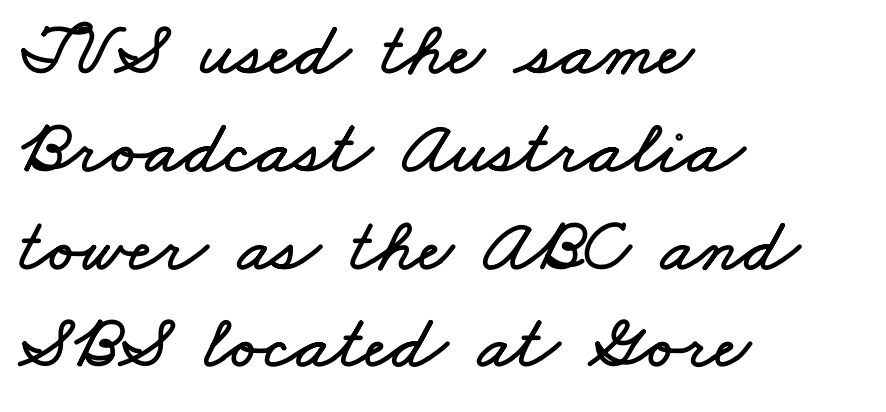
Q: Is the text underlined? A: No.
Q: How is the paragraph aligned? A: Left-aligned.
Q: Is the spacing between letters normal or unusually wide? A: Normal.
Q: Is the spacing between lines tight, normal or loose? A: Normal.
Q: Width (condensed, normal, or wide)? A: Wide.
Q: Stroke contrast? A: Low.
Q: x-height? A: Small.
Q: Monospaced? A: No.
